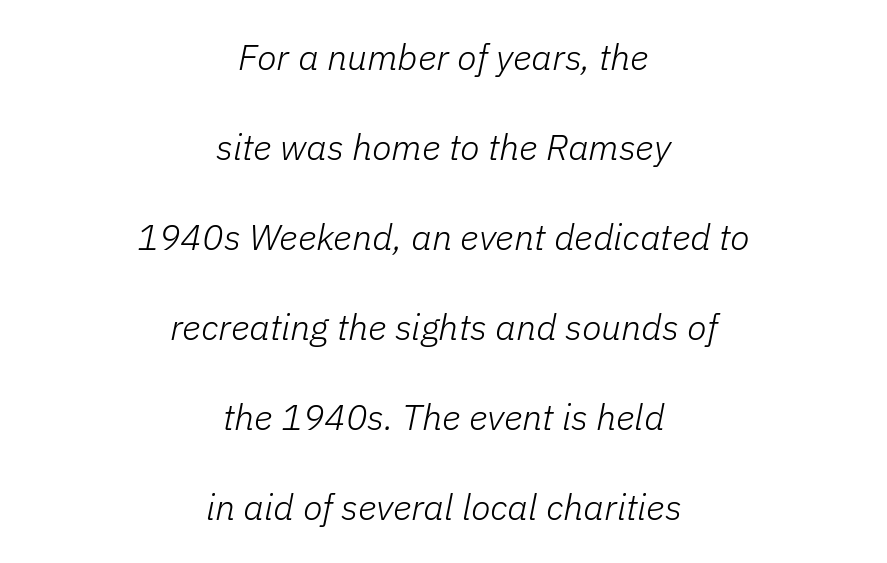
{"italic": "yes", "lean": "right", "slant_degrees": 11, "bold": "no", "weight": "light", "width": "normal", "stroke_contrast": "low", "x_height": "medium", "monospaced": "no", "underline": "no", "align": "center", "line_spacing": "loose", "line_spacing_ratio": 2.5, "letter_spacing": "normal", "letter_spacing_em": 0.0, "glyph_px": 36}
